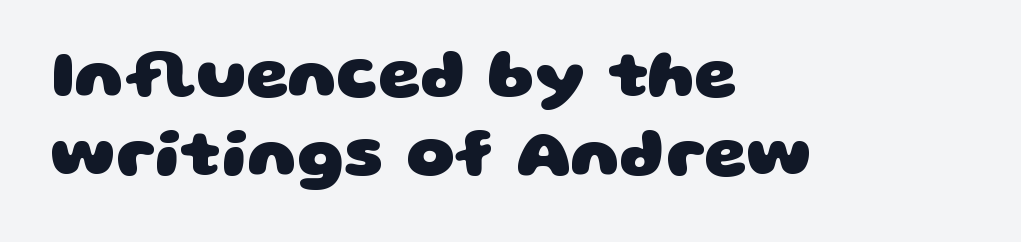
The image shows 67 px heavy, wide sans-serif type; set left-aligned, line spacing 1.18x, normal letter spacing, not underlined; low stroke contrast and a large x-height.
